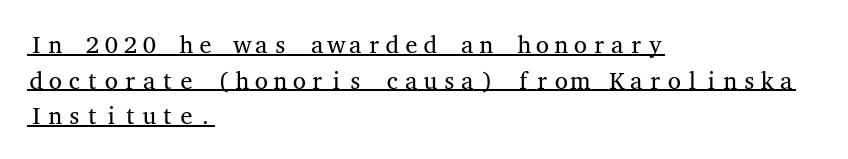
Q: Is the text bold? A: No.
Q: Is the text italic (slanted)? A: No, it is upright.
Q: Is the text underlined? A: Yes.
Q: How is the paragraph aligned? A: Left-aligned.
Q: Is the spacing between letters normal or unusually wide? A: Normal.
Q: Is the spacing between lines tight, normal or loose? A: Normal.
